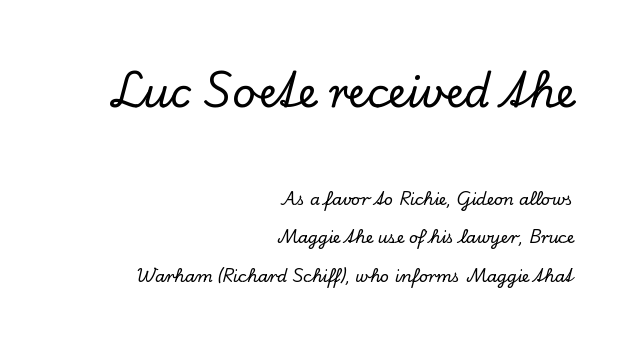
The image shows 41 px serif type; set right-aligned, loose line spacing (2.38x), normal letter spacing, not underlined; the first (top) block is 2.56x larger; low stroke contrast and a small x-height.
